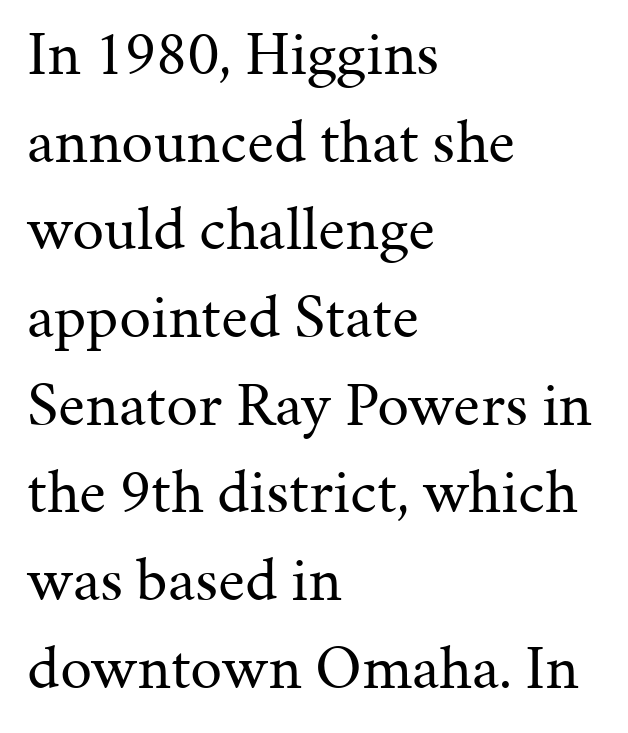
Q: Is the text bold? A: No.
Q: Is the text italic (slanted)? A: No, it is upright.
Q: Is the typeface a serif or a sans-serif typeface? A: Serif.
Q: Is the text underlined? A: No.
Q: How is the paragraph aligned? A: Left-aligned.
Q: Is the spacing between letters normal or unusually wide? A: Normal.
Q: Is the spacing between lines tight, normal or loose? A: Normal.
Q: Width (condensed, normal, or wide)? A: Normal.
Q: Stroke contrast? A: Medium.
Q: x-height? A: Medium.
Q: Monospaced? A: No.
